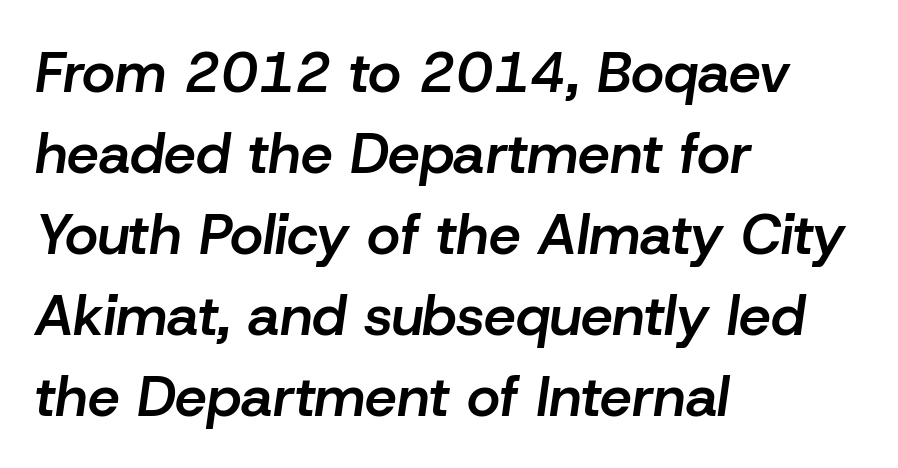
Think of a printed novel: that variable character pitch is what you see here. The rendering uses a moderate line-height, typical for paragraphs. Slanted lettering throughout. Summary of weight: moderately heavy, a semibold. The line texture is even and compact thanks to regular tracking. The paragraph shown leans on its left margin.
